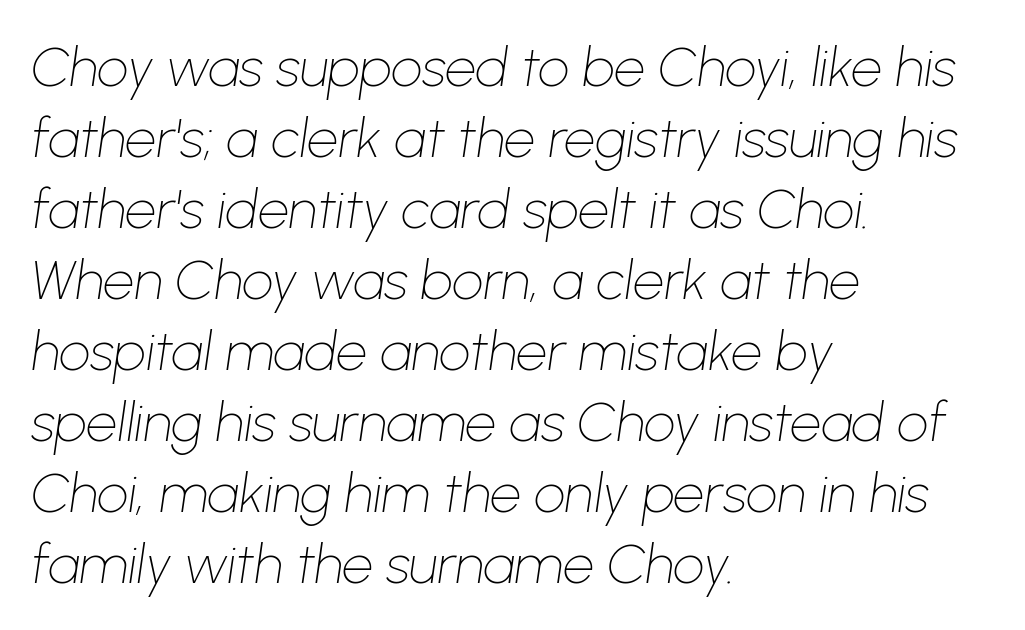
Proportional: the letters do not fall into vertical columns. This reads as an unemphasized weight, regular at the heaviest. Slant detected: the letters are inclined. Does extra space separate the letters? No, they use regular spacing. Just letters on the line, the space beneath them empty. These lines stack with their left ends in a neat column.
